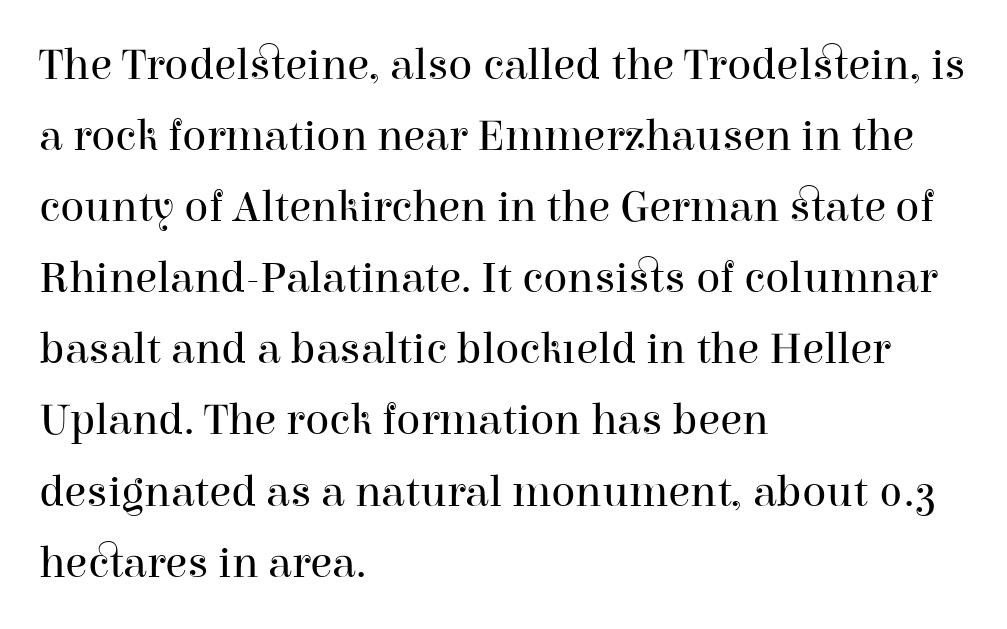
Q: Is the text bold? A: No.
Q: Is the text italic (slanted)? A: No, it is upright.
Q: Is the typeface a serif or a sans-serif typeface? A: Serif.
Q: Is the text underlined? A: No.
Q: How is the paragraph aligned? A: Left-aligned.
Q: Is the spacing between letters normal or unusually wide? A: Normal.
Q: Is the spacing between lines tight, normal or loose? A: Normal.
Q: Width (condensed, normal, or wide)? A: Normal.
Q: Stroke contrast? A: High.
Q: x-height? A: Medium.
Q: Monospaced? A: No.
